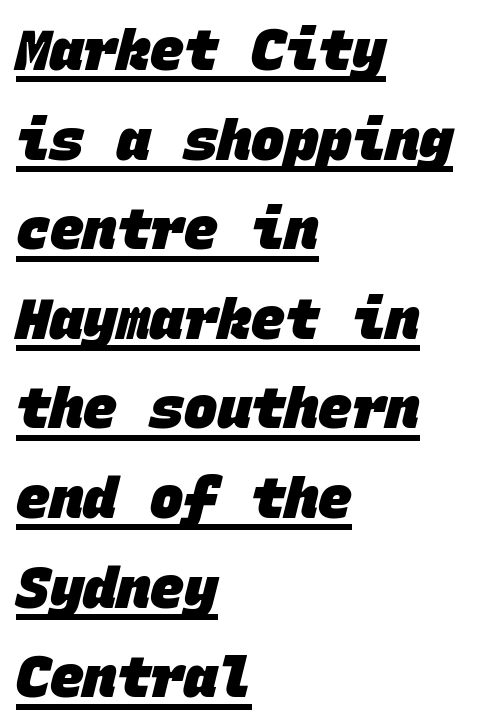
{"serif": "no", "bold": "yes", "weight": "heavy", "width": "normal", "stroke_contrast": "low", "x_height": "large", "monospaced": "yes", "underline": "yes", "align": "left", "line_spacing": "normal", "line_spacing_ratio": 1.6, "letter_spacing": "normal", "letter_spacing_em": 0.0, "glyph_px": 56}
